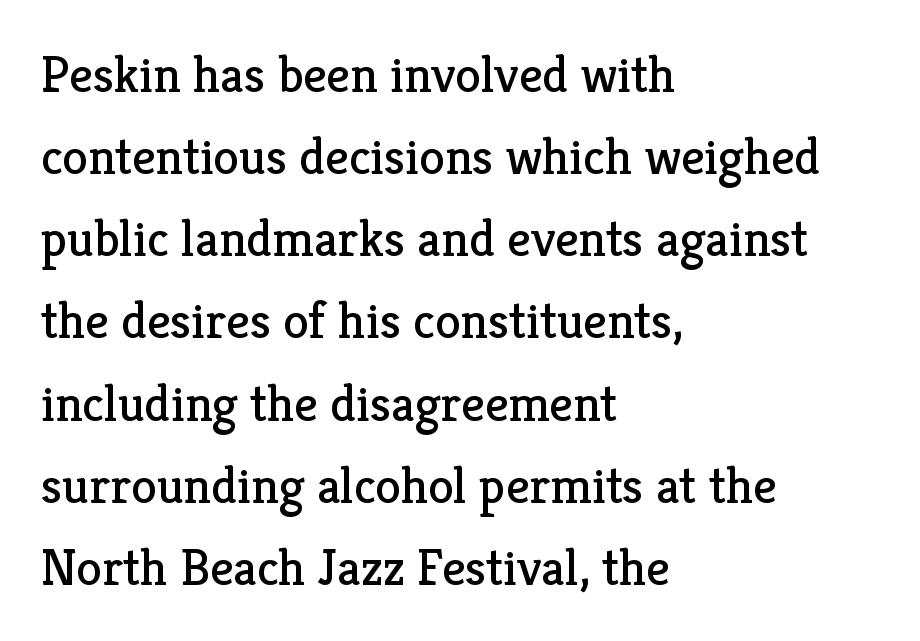
Look at the bottom of the vertical strokes: they flare into serifs here. The gaps between neighbouring characters are ordinary and unremarkable. Is there much room between lines? A standard amount, neither cramped nor airy. Here the designer chose a conventional face with non-uniform glyph widths.
